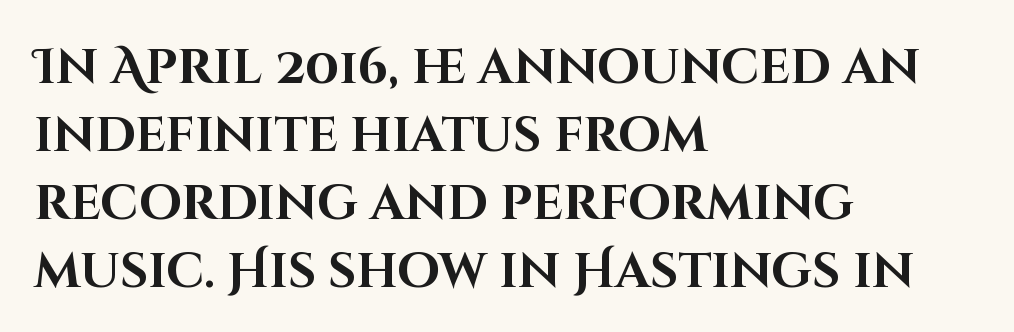
The image shows 49 px bold sans-serif type, upright; set left-aligned, normal line spacing (1.39x), normal letter spacing, not underlined; high stroke contrast and a large x-height.
